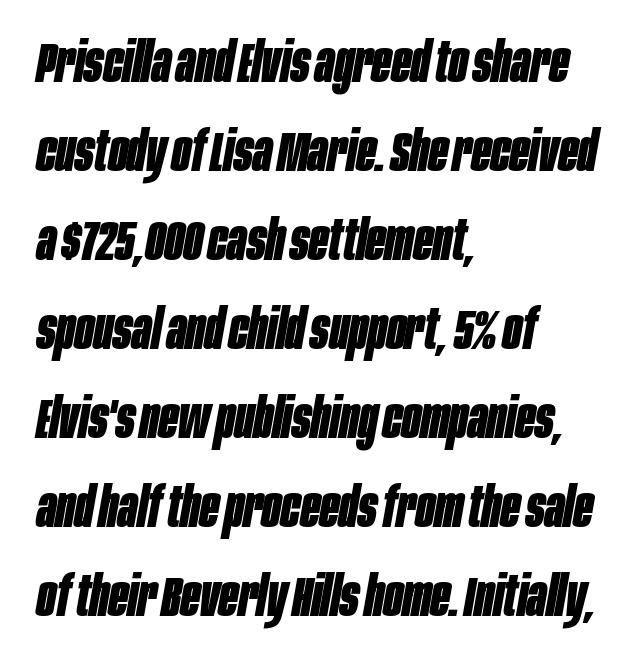
{"italic": "yes", "lean": "right", "slant_degrees": 10, "bold": "yes", "weight": "bold", "width": "condensed", "stroke_contrast": "low", "x_height": "large", "monospaced": "no", "underline": "no", "align": "left", "line_spacing": "normal", "line_spacing_ratio": 1.59, "letter_spacing": "normal", "letter_spacing_em": 0.0, "glyph_px": 56}
